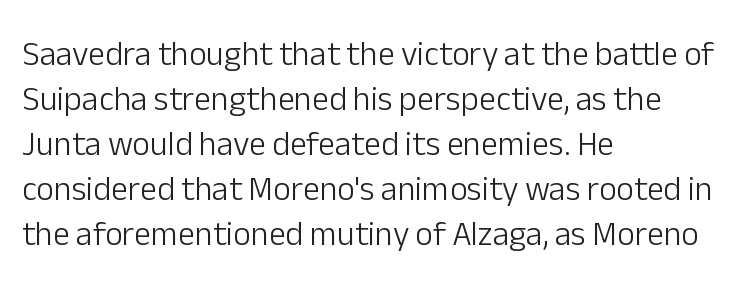
The image shows 34 px light sans-serif type, upright; set left-aligned, normal line spacing (1.32x), normal letter spacing, not underlined; low stroke contrast and a medium x-height.
